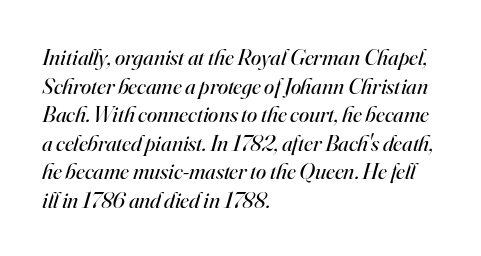
The strokes carry an ordinary text weight at most. No word sits above an underline. This is oblique type, the kind used for emphasis or titles. These lines stack with their left ends in a neat column.
